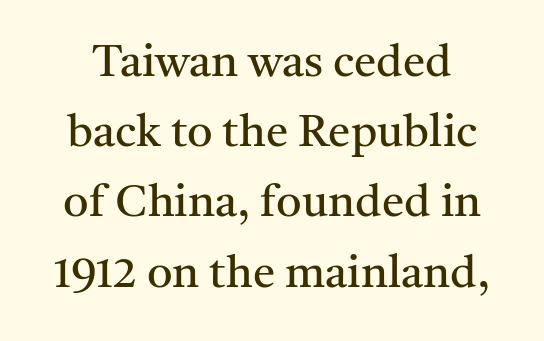
Q: Is the text bold? A: No.
Q: Is the text italic (slanted)? A: No, it is upright.
Q: Is the typeface a serif or a sans-serif typeface? A: Serif.
Q: Is the text underlined? A: No.
Q: Is the spacing between letters normal or unusually wide? A: Normal.
Q: Is the spacing between lines tight, normal or loose? A: Normal.
Q: Width (condensed, normal, or wide)? A: Normal.
Q: Stroke contrast? A: Medium.
Q: x-height? A: Medium.
Q: Monospaced? A: No.
